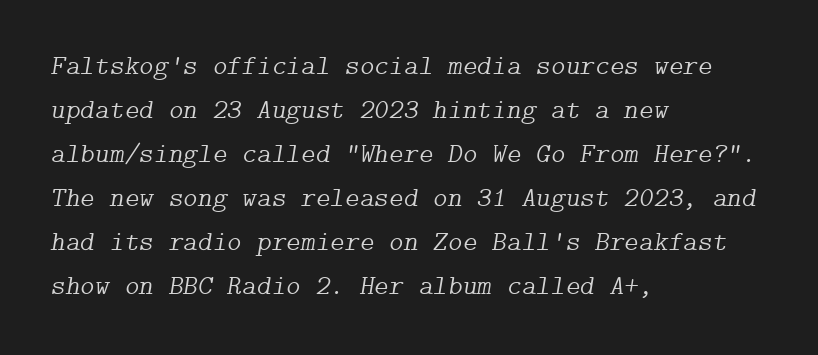
The image shows 28 px light serif type, italic (leaning right); set left-aligned, normal line spacing (1.57x), normal letter spacing, not underlined; low stroke contrast and a medium x-height.
